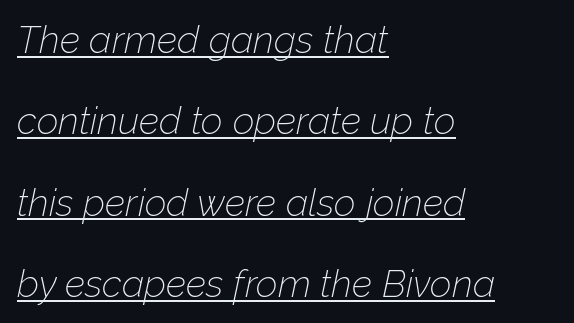
The image shows 38 px thin type, italic (leaning right); set left-aligned, loose line spacing (2.14x), normal letter spacing, underlined; low stroke contrast and a medium x-height.
